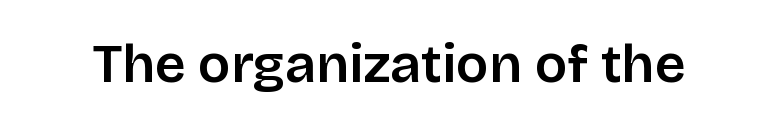
The image shows 54 px sans-serif type, upright; set normal letter spacing, not underlined; low stroke contrast and a large x-height.
